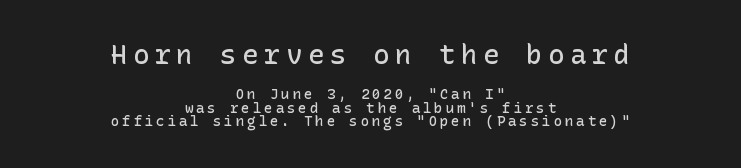
Q: Is the text bold? A: Semi-bold.
Q: Is the text italic (slanted)? A: No, it is upright.
Q: Is the text underlined? A: No.
Q: How is the paragraph aligned? A: Centered.
Q: Is the spacing between letters normal or unusually wide? A: Unusually wide.
Q: Is the spacing between lines tight, normal or loose? A: Tight.
Q: Which block of text is set in a larger size, the first (top) or the second (bottom)? A: The first (top) one.
